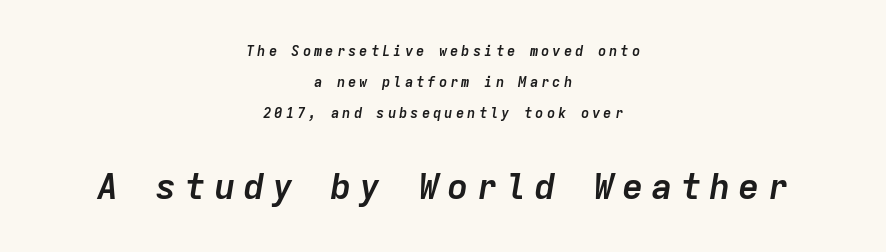
Q: Is the text bold? A: Yes.
Q: Is the text italic (slanted)? A: Yes, it leans right by about 9 degrees.
Q: Is the text underlined? A: No.
Q: How is the paragraph aligned? A: Centered.
Q: Is the spacing between letters normal or unusually wide? A: Unusually wide.
Q: Is the spacing between lines tight, normal or loose? A: Loose.
Q: Which block of text is set in a larger size, the first (top) or the second (bottom)? A: The second (bottom) one.
Q: Width (condensed, normal, or wide)? A: Normal.
Q: Stroke contrast? A: Low.
Q: x-height? A: Medium.
Q: Monospaced? A: Yes.
